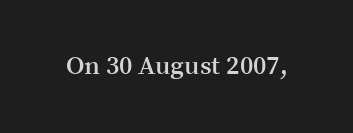
Ascenders rise straight up at ninety degrees. The typesetting leans somewhat heavy: a semibold. Observe the ordinary spacing: letters are neighbours, not strangers. Only glyphs here, with clear space below each row.
